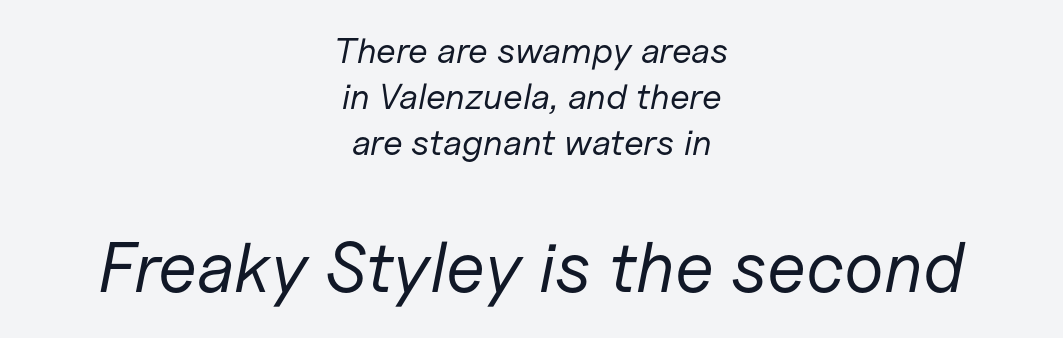
The image shows 71 px regular-weight type, italic (leaning right); set centered, normal line spacing (1.28x), normal letter spacing, not underlined; the second (bottom) block is 1.97x larger; low stroke contrast and a medium x-height.
